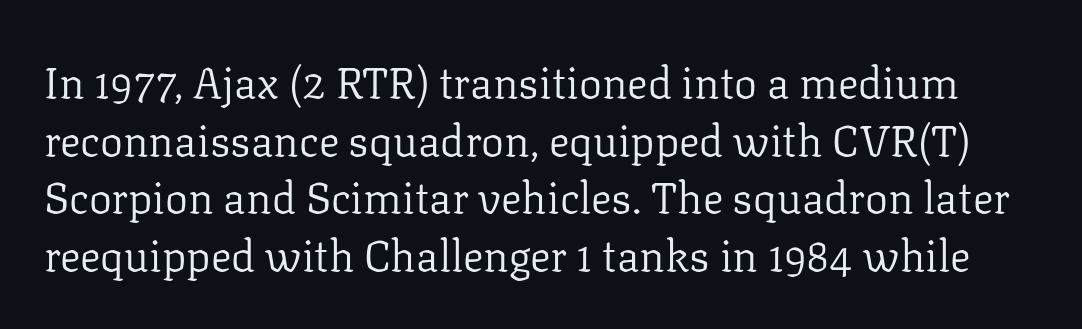
Q: Is the text bold? A: No.
Q: Is the text italic (slanted)? A: No, it is upright.
Q: Is the typeface a serif or a sans-serif typeface? A: Serif.
Q: Is the text underlined? A: No.
Q: Is the spacing between letters normal or unusually wide? A: Normal.
Q: Is the spacing between lines tight, normal or loose? A: Normal.
Q: Width (condensed, normal, or wide)? A: Normal.
Q: Stroke contrast? A: Low.
Q: x-height? A: Medium.
Q: Monospaced? A: No.
